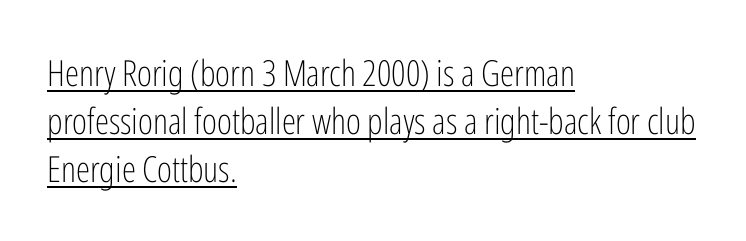
The image shows 36 px light, condensed sans-serif type, upright; set left-aligned, normal line spacing (1.34x), normal letter spacing, underlined; low stroke contrast and a medium x-height.
